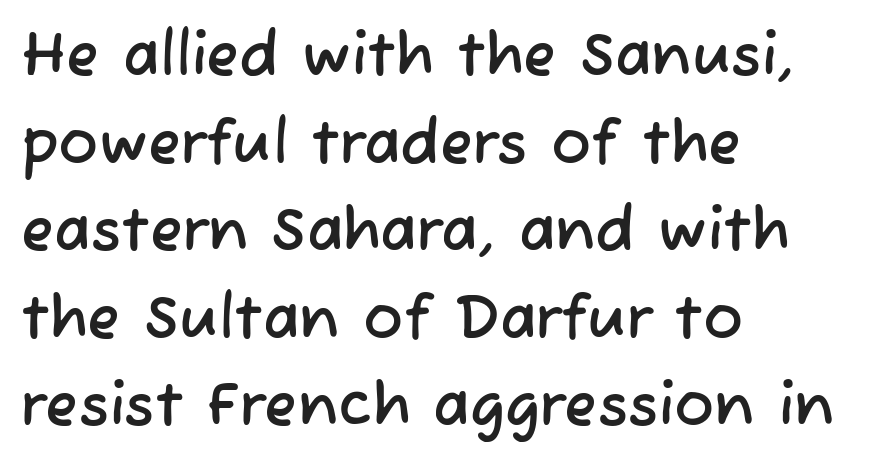
{"serif": "no", "width": "normal", "stroke_contrast": "low", "x_height": "medium", "monospaced": "no", "underline": "no", "align": "left", "line_spacing": "normal", "line_spacing_ratio": 1.46, "letter_spacing": "normal", "letter_spacing_em": 0.0, "glyph_px": 60}
